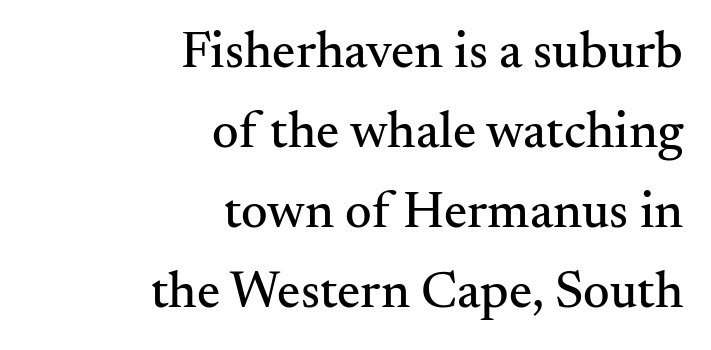
{"serif": "yes", "italic": "no", "width": "normal", "stroke_contrast": "medium", "x_height": "small", "monospaced": "no", "underline": "no", "align": "right", "line_spacing": "normal", "line_spacing_ratio": 1.54, "letter_spacing": "normal", "letter_spacing_em": 0.0, "glyph_px": 52}
